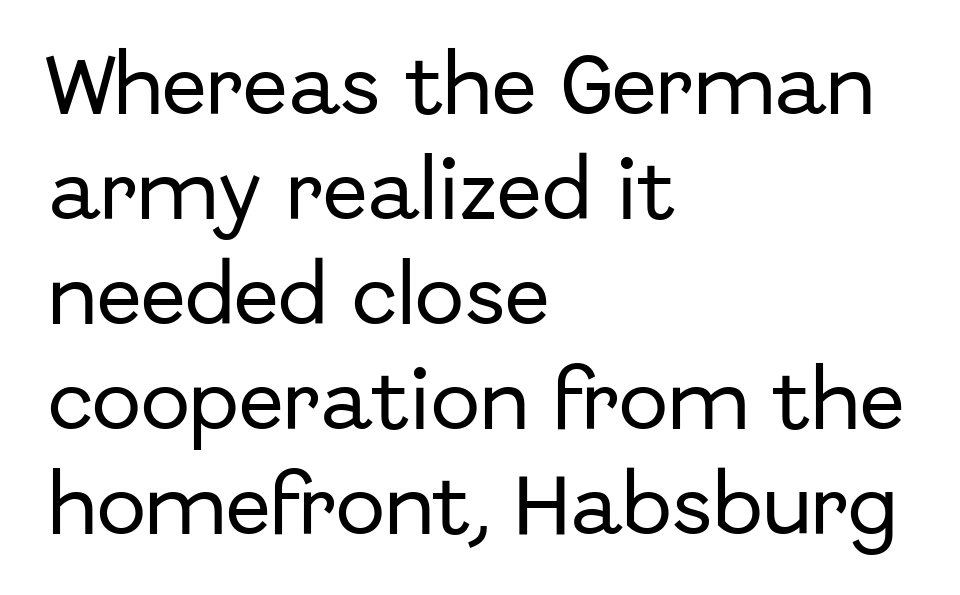
The image shows 66 px sans-serif type, upright; set left-aligned, normal line spacing (1.59x), normal letter spacing, not underlined; low stroke contrast and a medium x-height.
